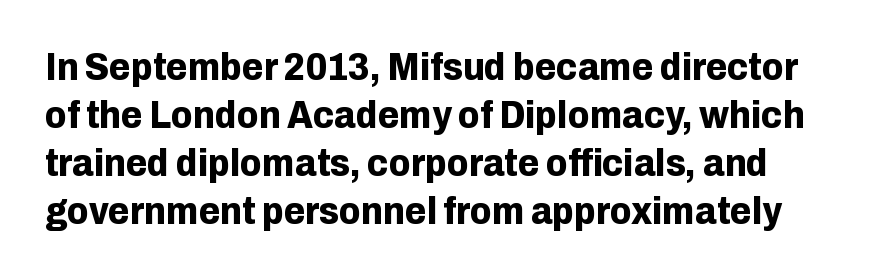
Spacing between characters is what you'd get straight out of the box. Is the type bold? Yes — the strokes are clearly thick and heavy. Observe the absence of serifs on each vertical stroke in this sample. Descenders hang freely into open space. Spacing verdict: proportional, widths tailored to each character.
